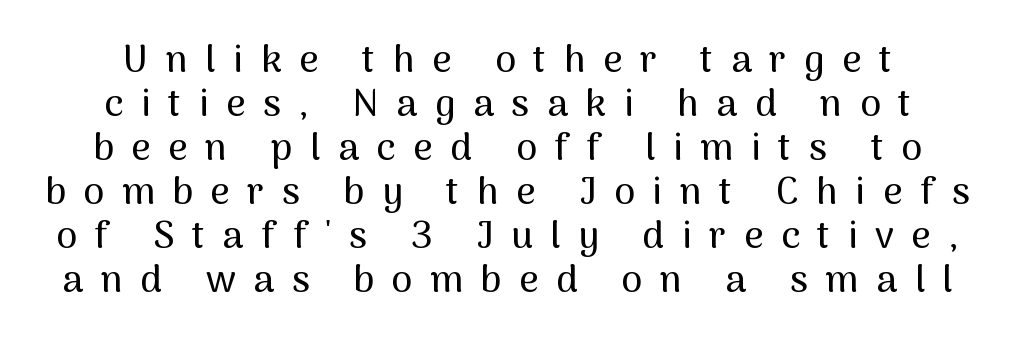
The image shows 38 px sans-serif type, upright; set centered, line spacing 1.16x, unusually wide letter spacing (+0.46 em), not underlined; medium stroke contrast and a medium x-height.
